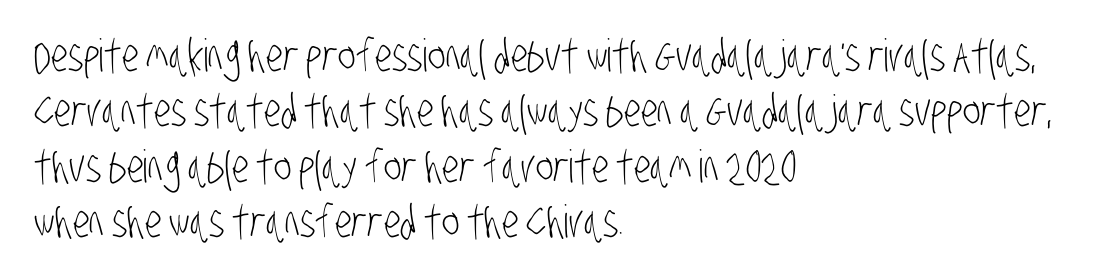
The image shows 45 px light, condensed sans-serif type; set left-aligned, line spacing 1.23x, normal letter spacing, not underlined; low stroke contrast and a large x-height.
